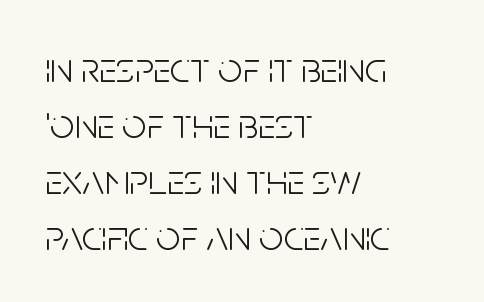
Q: Is the text bold? A: No.
Q: Is the text italic (slanted)? A: No, it is upright.
Q: Is the typeface a serif or a sans-serif typeface? A: Sans-serif.
Q: Is the text underlined? A: No.
Q: How is the paragraph aligned? A: Left-aligned.
Q: Is the spacing between letters normal or unusually wide? A: Normal.
Q: Is the spacing between lines tight, normal or loose? A: Normal.
Q: Width (condensed, normal, or wide)? A: Condensed.
Q: Stroke contrast? A: Low.
Q: x-height? A: Large.
Q: Monospaced? A: No.
